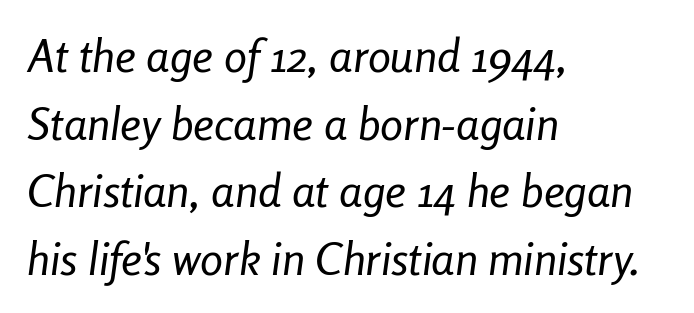
Line starts are locked; line ends wander. Posture: slanted. The space beneath each line is pristine and unruled. Line spacing here is normal. Proportional: the letters do not fall into vertical columns.
